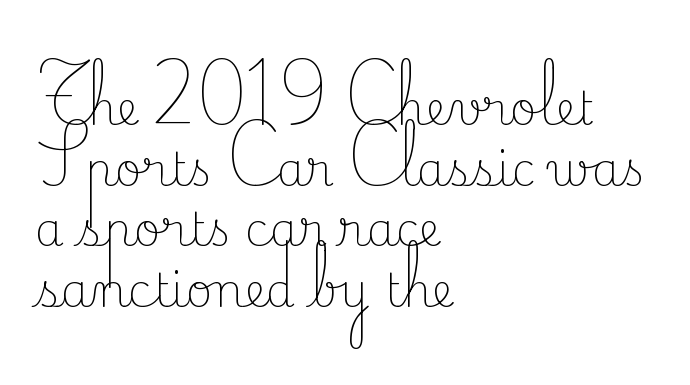
Q: Is the text bold? A: No.
Q: Is the text italic (slanted)? A: No, it is upright.
Q: Is the typeface a serif or a sans-serif typeface? A: Serif.
Q: Is the text underlined? A: No.
Q: How is the paragraph aligned? A: Left-aligned.
Q: Is the spacing between letters normal or unusually wide? A: Normal.
Q: Is the spacing between lines tight, normal or loose? A: Normal.
Q: Width (condensed, normal, or wide)? A: Normal.
Q: Stroke contrast? A: Low.
Q: x-height? A: Small.
Q: Monospaced? A: No.
